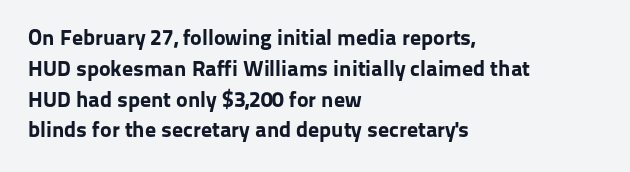
Q: Is the text bold? A: Yes.
Q: Is the text italic (slanted)? A: No, it is upright.
Q: Is the text underlined? A: No.
Q: How is the paragraph aligned? A: Left-aligned.
Q: Is the spacing between letters normal or unusually wide? A: Normal.
Q: Is the spacing between lines tight, normal or loose? A: Normal.
